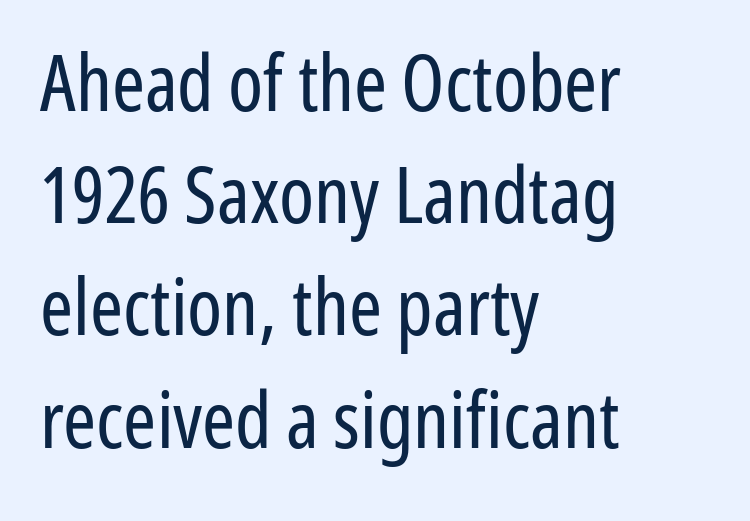
Q: Is the text bold? A: No.
Q: Is the text italic (slanted)? A: No, it is upright.
Q: Is the typeface a serif or a sans-serif typeface? A: Sans-serif.
Q: Is the text underlined? A: No.
Q: How is the paragraph aligned? A: Left-aligned.
Q: Is the spacing between letters normal or unusually wide? A: Normal.
Q: Is the spacing between lines tight, normal or loose? A: Normal.
Q: Width (condensed, normal, or wide)? A: Condensed.
Q: Stroke contrast? A: Low.
Q: x-height? A: Medium.
Q: Monospaced? A: No.
